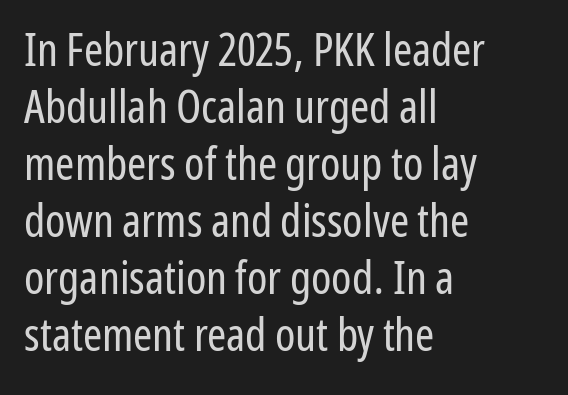
I'd call this a sans setting — the letters go barefoot. Compared with typical body copy, the letter spacing here is the same. Honestly, there is no underline to notice here at all. This is roman type, the default non-slanted kind. A quiet, ordinary-to-light weight characterises the typeface. Character widths vary here, with narrow letters taking less room than wide ones.
